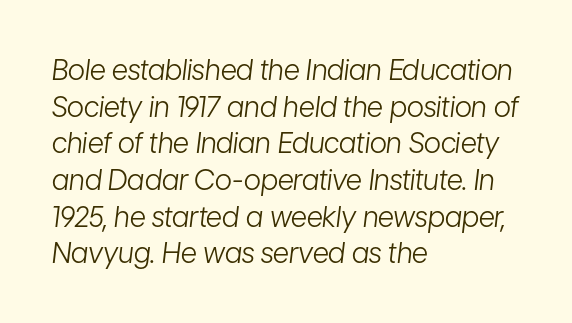
The image shows 28 px light, condensed type, italic (leaning right); set left-aligned, normal line spacing (1.31x), normal letter spacing, not underlined; low stroke contrast and a medium x-height.
